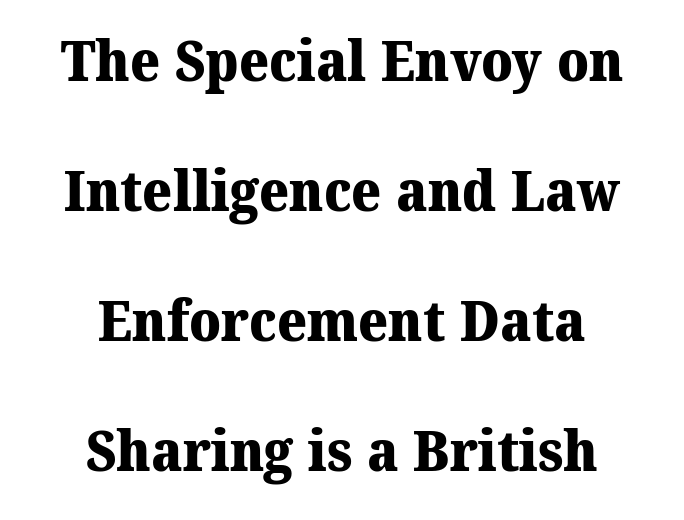
{"serif": "yes", "bold": "yes", "weight": "heavy", "width": "normal", "stroke_contrast": "medium", "x_height": "medium", "monospaced": "no", "underline": "no", "align": "center", "line_spacing": "loose", "line_spacing_ratio": 2.28, "letter_spacing": "normal", "letter_spacing_em": 0.0, "glyph_px": 57}
